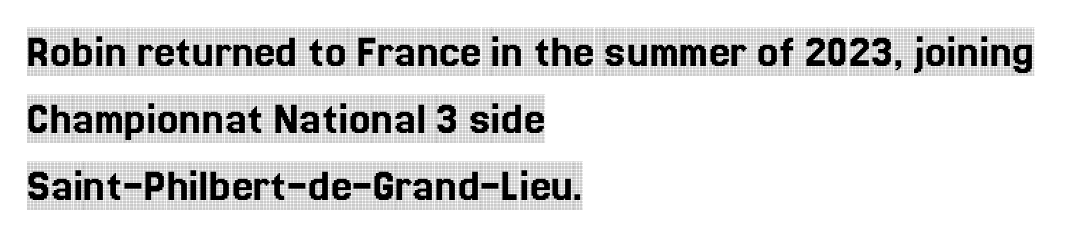
There is no visible air inserted between adjacent glyphs. Looks like regular typesetting: each glyph gets only the width it needs. When letters stand straight like this, we call the style roman or upright. The leading is moderate, giving the passage an even texture. The typesetter chose a ragged-right arrangement here. The gap between lines stays unmarked.
